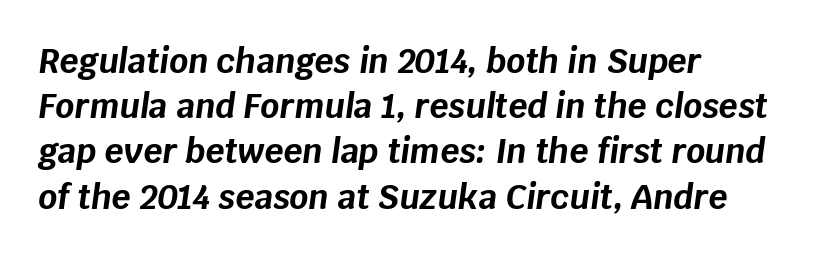
The image shows 33 px bold type, italic (leaning right); set left-aligned, normal line spacing (1.37x), normal letter spacing, not underlined; low stroke contrast and a large x-height.
